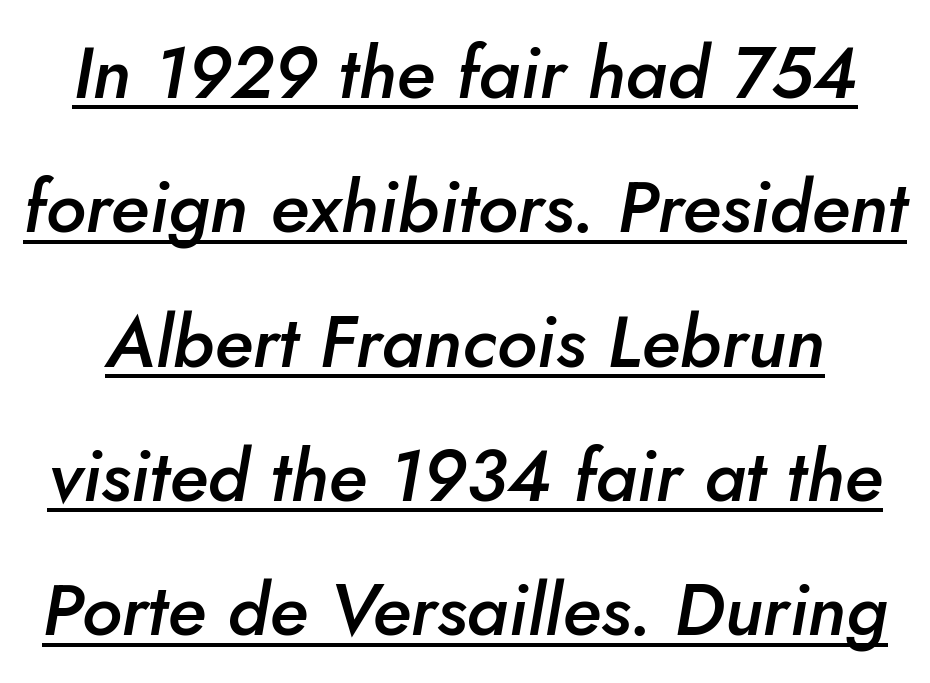
The image shows 73 px semibold type, italic (leaning right); set line spacing 1.84x, normal letter spacing, underlined; low stroke contrast and a small x-height.
